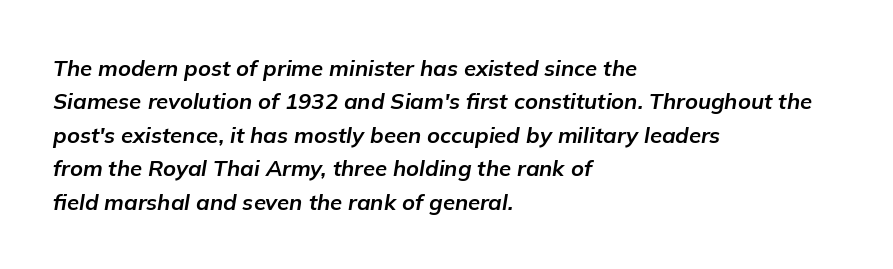
{"italic": "yes", "lean": "right", "slant_degrees": 9, "bold": "yes", "underline": "no", "align": "left", "line_spacing": "normal", "line_spacing_ratio": 1.52, "letter_spacing": "normal", "letter_spacing_em": 0.0, "glyph_px": 22}
